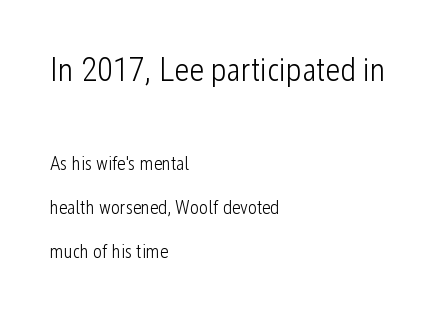
{"serif": "no", "italic": "no", "bold": "no", "weight": "light", "width": "condensed", "stroke_contrast": "low", "x_height": "medium", "monospaced": "no", "underline": "no", "align": "left", "line_spacing": "loose", "line_spacing_ratio": 2.3, "letter_spacing": "normal", "letter_spacing_em": 0.0, "larger_block": "first", "size_ratio": 1.74, "glyph_px": 33}
